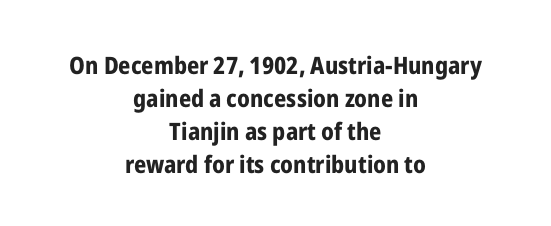
The image shows 24 px bold type, upright; set centered, normal line spacing (1.37x), normal letter spacing, not underlined.
